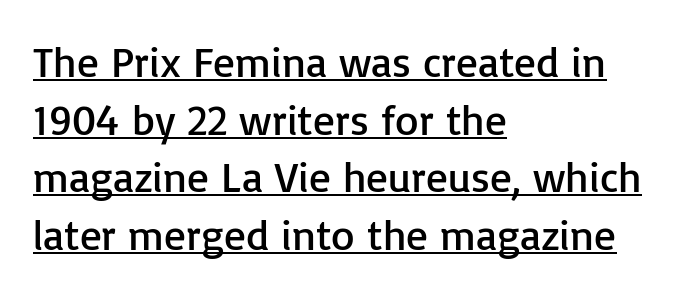
These lines keep a tight, regular rhythm from letter to letter. Line beginnings align vertically; line endings do not. Check the space under the baseline: a stroke is drawn there. The specimen reads as upright at a glance.
